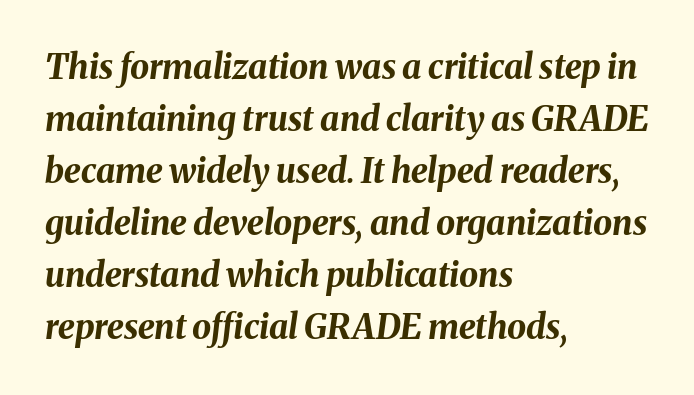
The compositor pushed each line to the left boundary. Heft: maximum for text — a bold. Do the characters align in a grid? No, the font is proportional. The letterforms sit shoulder to shoulder at normal distance.
